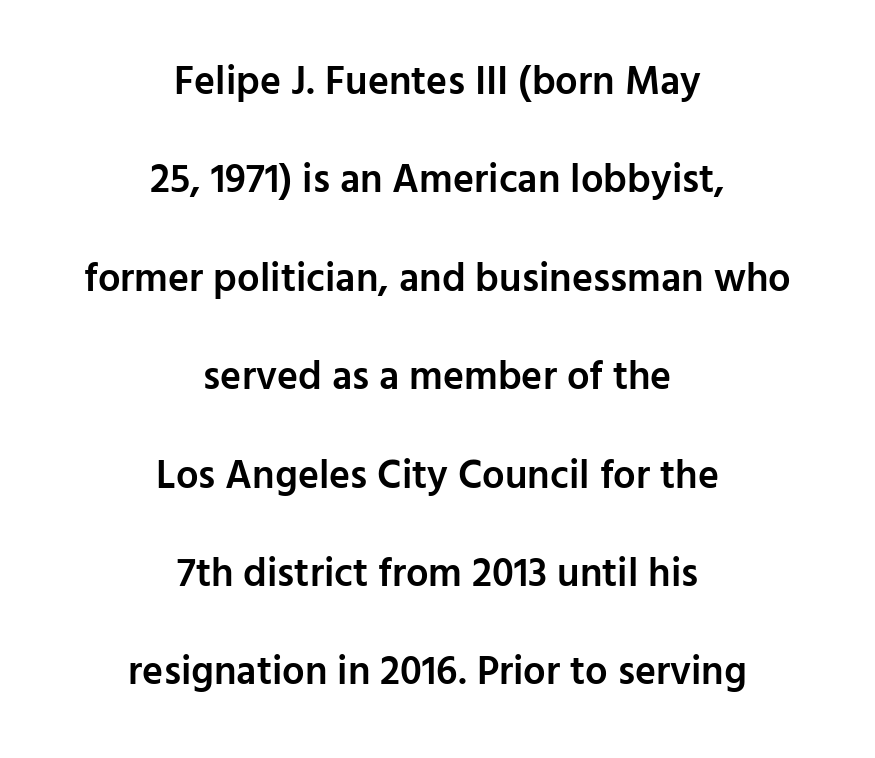
The image shows 40 px semibold sans-serif type, upright; set centered, loose line spacing (2.46x), normal letter spacing, not underlined; low stroke contrast and a medium x-height.
